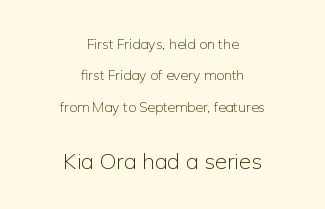
Q: Is the text bold? A: No.
Q: Is the text italic (slanted)? A: No, it is upright.
Q: Is the text underlined? A: No.
Q: How is the paragraph aligned? A: Centered.
Q: Is the spacing between letters normal or unusually wide? A: Normal.
Q: Is the spacing between lines tight, normal or loose? A: Loose.
Q: Which block of text is set in a larger size, the first (top) or the second (bottom)? A: The second (bottom) one.
